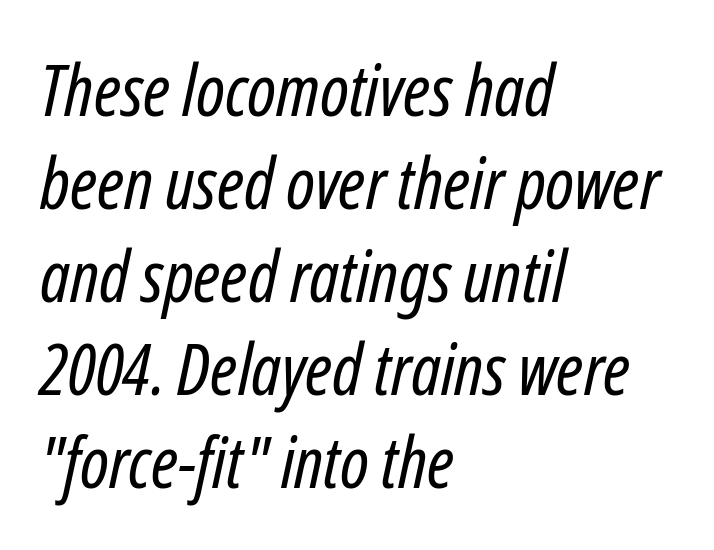
{"italic": "yes", "lean": "right", "slant_degrees": 12, "bold": "no", "weight": "regular", "width": "condensed", "stroke_contrast": "low", "x_height": "medium", "monospaced": "no", "underline": "no", "align": "left", "line_spacing": "normal", "line_spacing_ratio": 1.31, "letter_spacing": "normal", "letter_spacing_em": 0.0, "glyph_px": 71}
